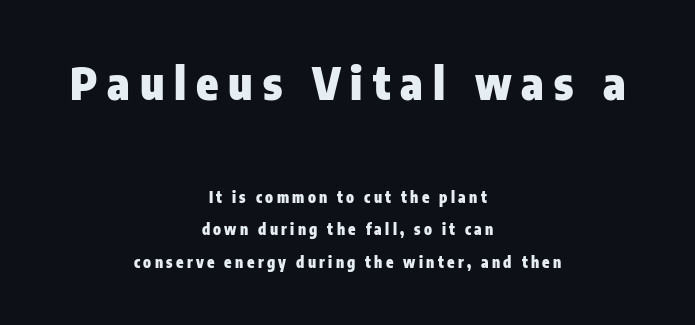
Q: Is the text bold? A: Yes.
Q: Is the text italic (slanted)? A: No, it is upright.
Q: Is the typeface a serif or a sans-serif typeface? A: Sans-serif.
Q: Is the text underlined? A: No.
Q: How is the paragraph aligned? A: Centered.
Q: Is the spacing between letters normal or unusually wide? A: Unusually wide.
Q: Is the spacing between lines tight, normal or loose? A: Loose.
Q: Which block of text is set in a larger size, the first (top) or the second (bottom)? A: The first (top) one.
Q: Width (condensed, normal, or wide)? A: Condensed.
Q: Stroke contrast? A: Low.
Q: x-height? A: Medium.
Q: Monospaced? A: No.
